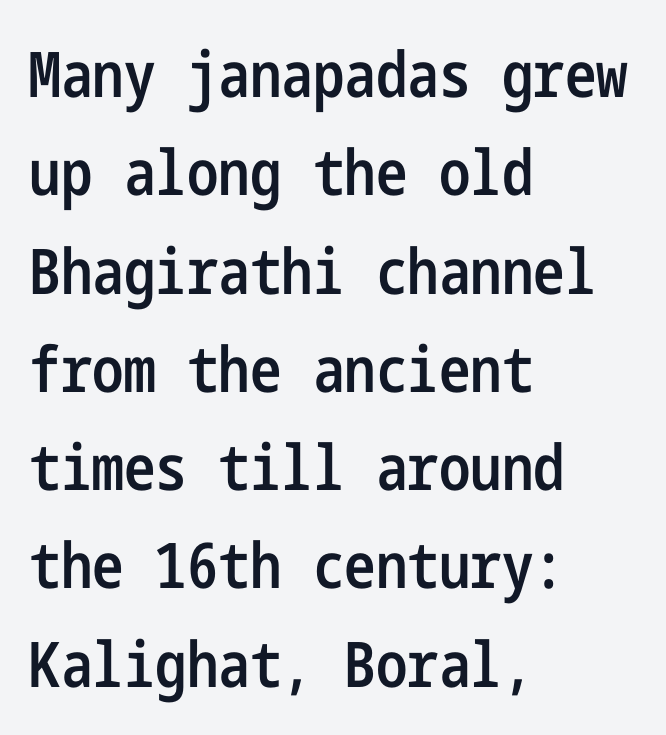
{"serif": "no", "italic": "no", "bold": "semi", "weight": "semibold", "width": "condensed", "stroke_contrast": "low", "x_height": "medium", "underline": "no", "align": "left", "line_spacing": "normal", "line_spacing_ratio": 1.56, "letter_spacing": "normal", "letter_spacing_em": 0.0, "glyph_px": 63}
